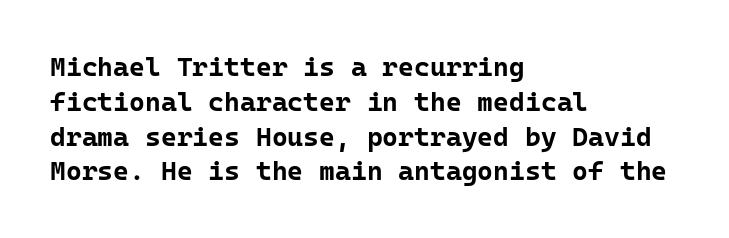
{"italic": "no", "bold": "yes", "underline": "no", "align": "left", "line_spacing": "normal", "line_spacing_ratio": 1.29, "letter_spacing": "normal", "letter_spacing_em": 0.0, "glyph_px": 27}
